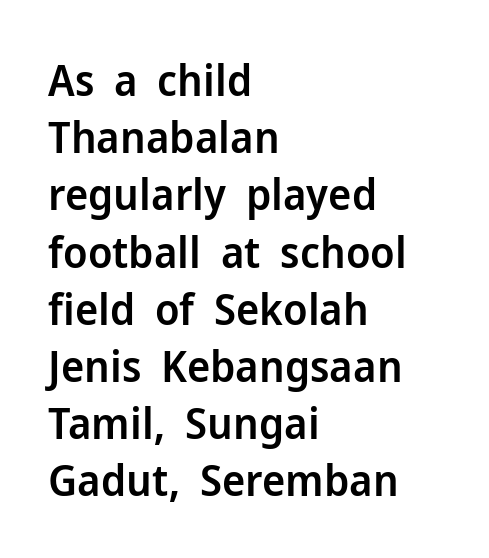
{"serif": "no", "italic": "no", "bold": "semi", "weight": "semibold", "width": "normal", "stroke_contrast": "low", "x_height": "medium", "monospaced": "no", "underline": "no", "align": "left", "line_spacing": "normal", "line_spacing_ratio": 1.3, "letter_spacing": "normal", "letter_spacing_em": 0.0, "glyph_px": 44}
